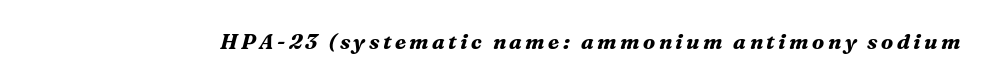
Caption: bold face, heavy strokes. Underline: absent. Italic: yes, the glyphs are oblique.
